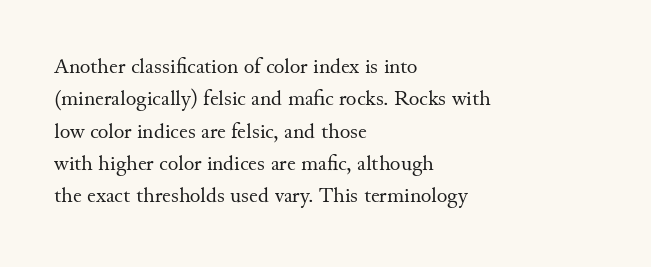
The image shows 22 px text type, upright; set left-aligned, normal line spacing (1.47x), normal letter spacing, not underlined.
